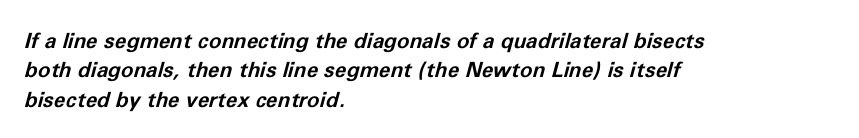
A dark, heavy texture on the line: the type is bold. Typeset ragged right — the left edge is the straight one. Whoever set this chose a conventional vertical rhythm. It's the slanting kind of type. This rendering leaves character spacing at its baseline value.
